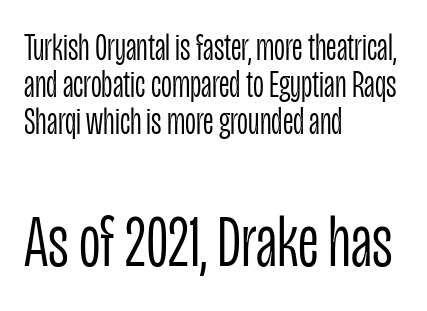
The image shows 75 px light, condensed sans-serif type, upright; set left-aligned, tight line spacing (0.98x), normal letter spacing, not underlined; the second (bottom) block is 1.97x larger; low stroke contrast and a large x-height.
